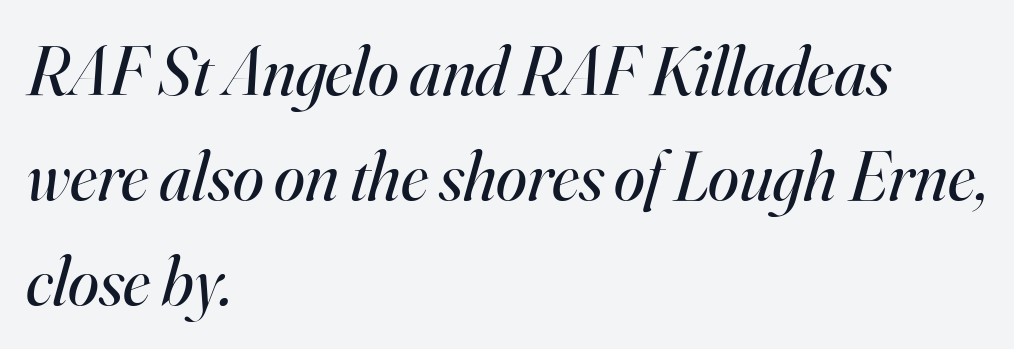
{"serif": "yes", "italic": "yes", "lean": "right", "slant_degrees": 16, "bold": "no", "weight": "regular", "width": "normal", "stroke_contrast": "high", "x_height": "small", "monospaced": "no", "underline": "no", "align": "left", "line_spacing": "normal", "line_spacing_ratio": 1.5, "letter_spacing": "normal", "letter_spacing_em": 0.0, "glyph_px": 70}
